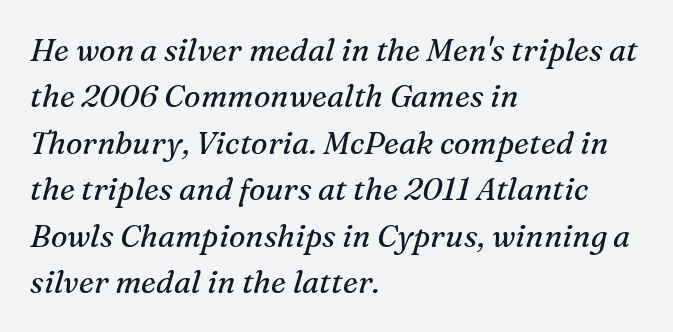
Q: Is the text bold? A: No.
Q: Is the text italic (slanted)? A: Yes, it leans right by about 16 degrees.
Q: Is the typeface a serif or a sans-serif typeface? A: Serif.
Q: Is the text underlined? A: No.
Q: How is the paragraph aligned? A: Left-aligned.
Q: Is the spacing between letters normal or unusually wide? A: Normal.
Q: Is the spacing between lines tight, normal or loose? A: Normal.
Q: Width (condensed, normal, or wide)? A: Normal.
Q: Stroke contrast? A: Medium.
Q: x-height? A: Medium.
Q: Monospaced? A: No.
